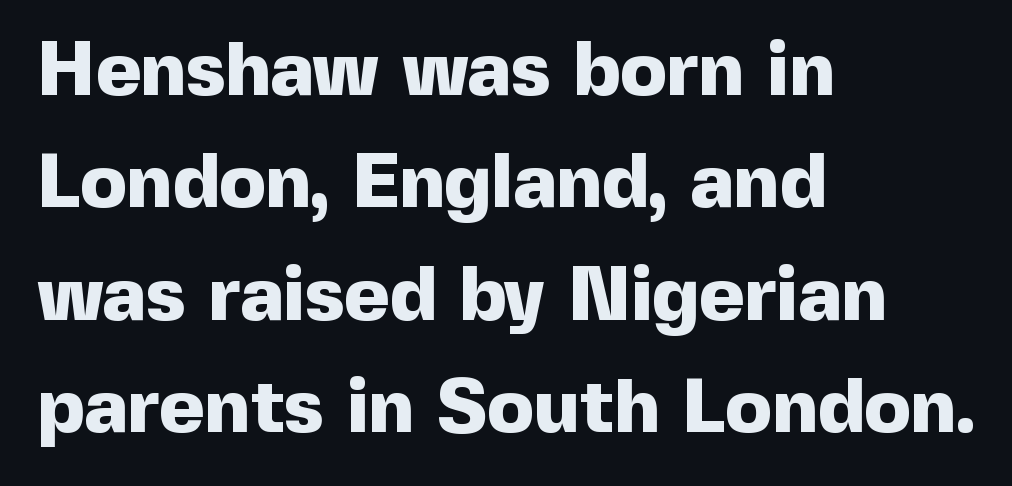
Looks like regular typesetting: each glyph gets only the width it needs. Successive baselines arrive at the customary interval. Does the weight exceed regular? Yes, all the way to bold. The line texture is even and compact thanks to regular tracking. Check where the strokes stop: nothing finishes them off — pure sans. Clear beneath every line of the passage.
